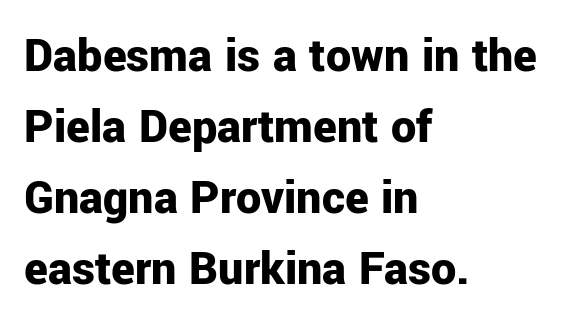
Q: Is the text bold? A: Yes.
Q: Is the text italic (slanted)? A: No, it is upright.
Q: Is the typeface a serif or a sans-serif typeface? A: Sans-serif.
Q: Is the text underlined? A: No.
Q: How is the paragraph aligned? A: Left-aligned.
Q: Is the spacing between letters normal or unusually wide? A: Normal.
Q: Is the spacing between lines tight, normal or loose? A: Normal.
Q: Width (condensed, normal, or wide)? A: Normal.
Q: Stroke contrast? A: Low.
Q: x-height? A: Medium.
Q: Monospaced? A: No.
